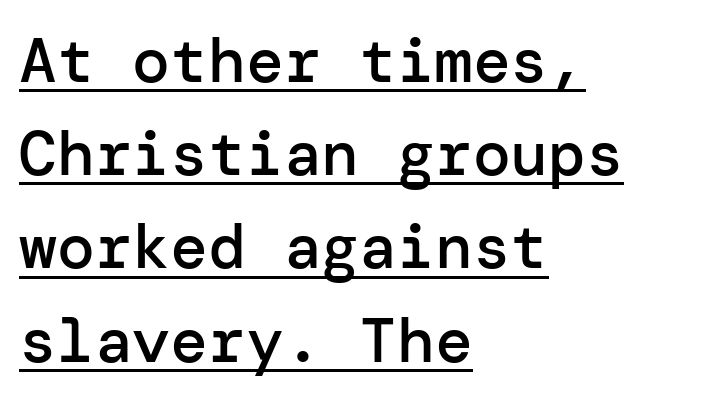
{"serif": "no", "italic": "no", "bold": "semi", "weight": "semibold", "width": "normal", "stroke_contrast": "low", "x_height": "medium", "underline": "yes", "align": "left", "line_spacing": "normal", "line_spacing_ratio": 1.48, "letter_spacing": "normal", "letter_spacing_em": 0.0, "glyph_px": 63}
